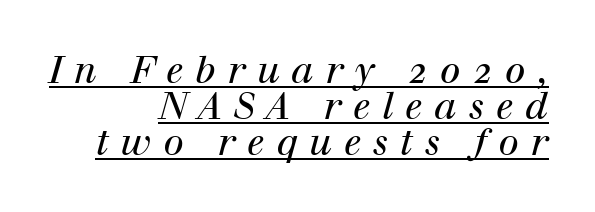
Spacing between characters has been opened up far beyond the box default. Is the type slanted? Yes — the strokes lean at a clear angle. This sample has the flowing, uneven cadence of proportional lettering. Look at the bottom of the vertical strokes: they flare into serifs here. This sample carries an underscore along the baseline area.
